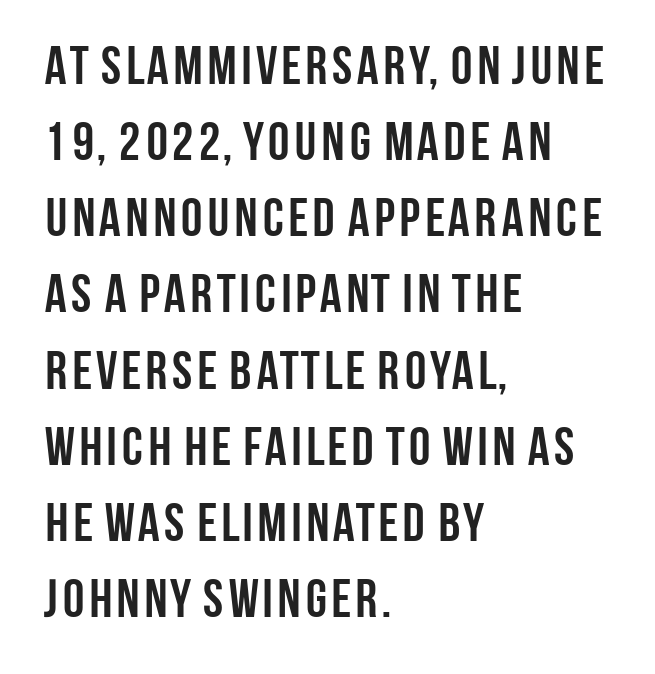
Vertically, the passage feels balanced, rows spaced as you'd expect. Are there feet on the stems? There aren't — it's a sans. Notice how thick the strokes are: this is what a full bold looks like. Typeset ragged right — the left edge is the straight one. Italic? Not at all — the glyphs are vertical.
